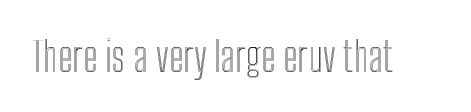
The image shows 41 px condensed type, upright; set normal letter spacing, not underlined; a medium x-height.
